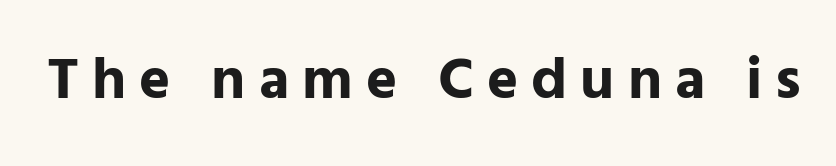
{"serif": "no", "italic": "no", "bold": "yes", "weight": "bold", "width": "normal", "stroke_contrast": "low", "x_height": "medium", "monospaced": "no", "underline": "no", "letter_spacing": "wide", "letter_spacing_em": 0.22, "glyph_px": 59}
